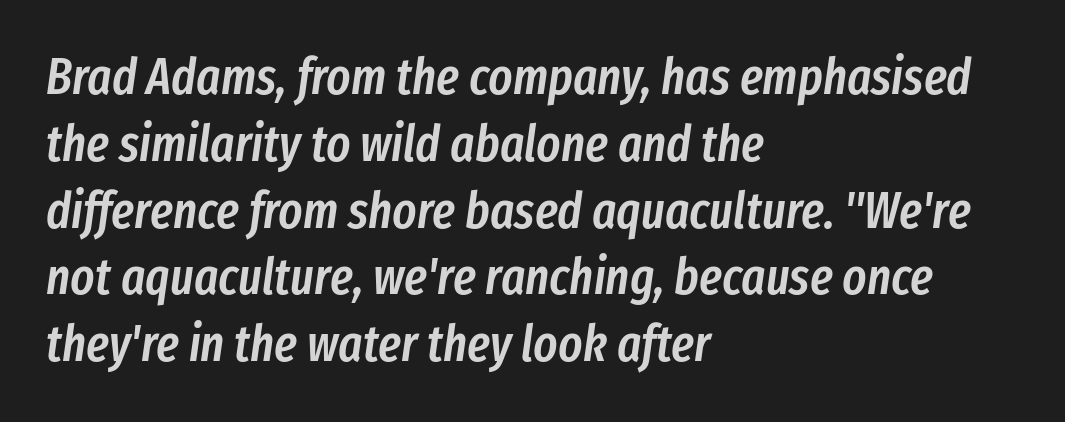
The image shows 51 px semibold, condensed type, italic (leaning right); set left-aligned, normal line spacing (1.31x), normal letter spacing, not underlined; low stroke contrast and a medium x-height.
